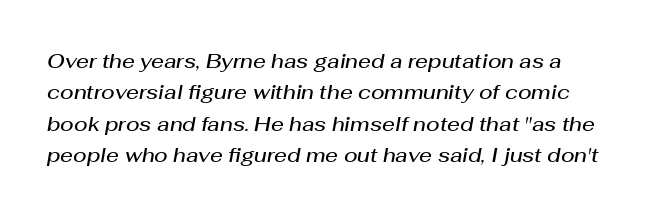
{"italic": "yes", "lean": "right", "slant_degrees": 10, "bold": "semi", "underline": "no", "align": "left", "line_spacing": "normal", "line_spacing_ratio": 1.57, "letter_spacing": "normal", "letter_spacing_em": 0.0, "glyph_px": 20}
